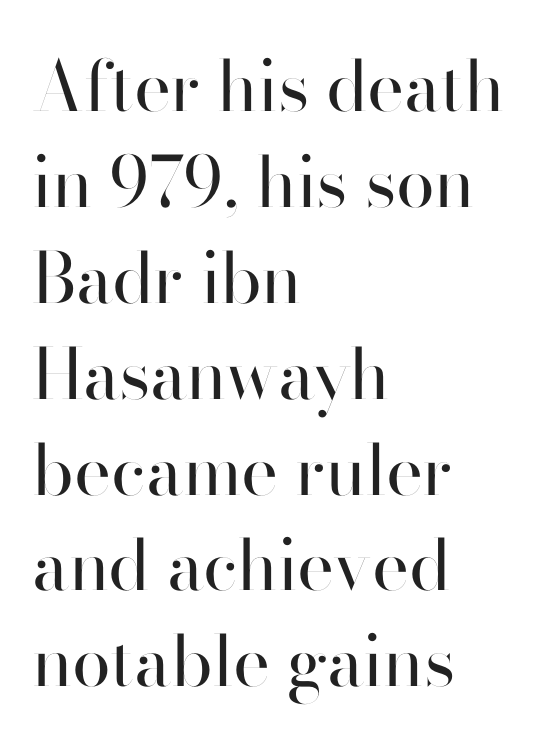
{"serif": "no", "italic": "no", "bold": "no", "weight": "regular", "width": "normal", "stroke_contrast": "high", "x_height": "small", "monospaced": "no", "underline": "no", "align": "left", "line_spacing": "normal", "line_spacing_ratio": 1.37, "letter_spacing": "normal", "letter_spacing_em": 0.0, "glyph_px": 70}
